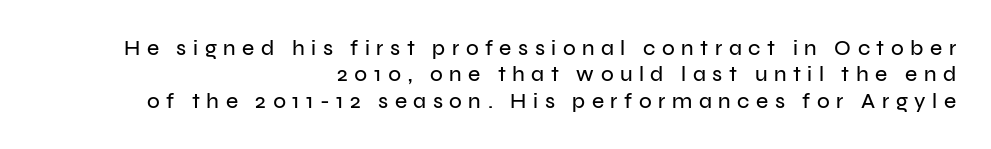
{"italic": "no", "underline": "no", "align": "right", "line_spacing": "normal", "line_spacing_ratio": 1.26, "letter_spacing": "wide", "letter_spacing_em": 0.31, "glyph_px": 21}
